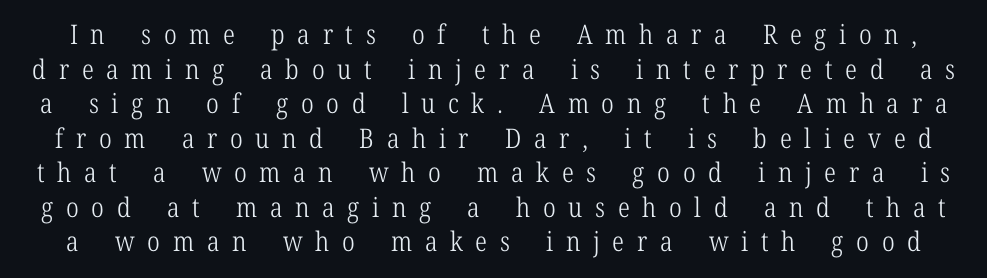
Q: Is the text bold? A: No.
Q: Is the text italic (slanted)? A: No, it is upright.
Q: Is the text underlined? A: No.
Q: Is the spacing between letters normal or unusually wide? A: Unusually wide.
Q: Is the spacing between lines tight, normal or loose? A: Normal.
